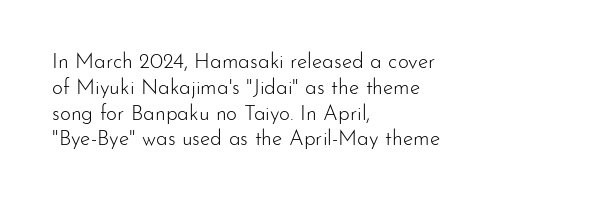
Visually the block forms a straight wall on the left and a jagged coastline on the right. This sample uses plain, unmodified letter spacing. The face looks like a standard text weight, possibly lighter. Check under the words: just untouched page. Does the lettering tilt? It doesn't — this is upright.
